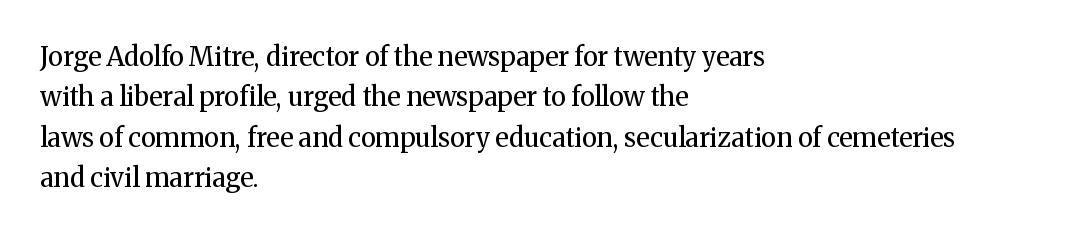
{"italic": "no", "bold": "no", "underline": "no", "align": "left", "line_spacing": "normal", "line_spacing_ratio": 1.55, "letter_spacing": "normal", "letter_spacing_em": 0.0, "glyph_px": 26}
